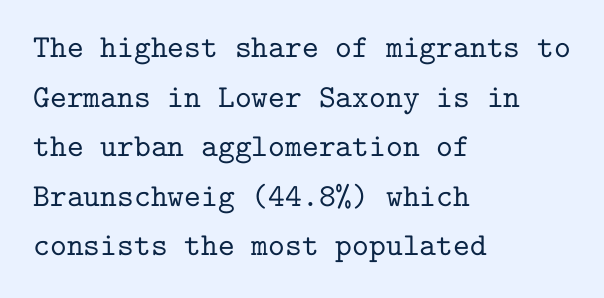
Q: Is the text italic (slanted)? A: No, it is upright.
Q: Is the typeface a serif or a sans-serif typeface? A: Serif.
Q: Is the text underlined? A: No.
Q: How is the paragraph aligned? A: Left-aligned.
Q: Is the spacing between letters normal or unusually wide? A: Normal.
Q: Is the spacing between lines tight, normal or loose? A: Normal.
Q: Width (condensed, normal, or wide)? A: Normal.
Q: Stroke contrast? A: Low.
Q: x-height? A: Medium.
Q: Monospaced? A: Yes.
